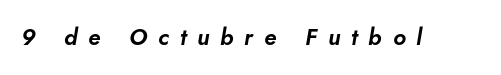
The image shows 23 px text type, italic (leaning right); set unusually wide letter spacing (+0.47 em), not underlined.
